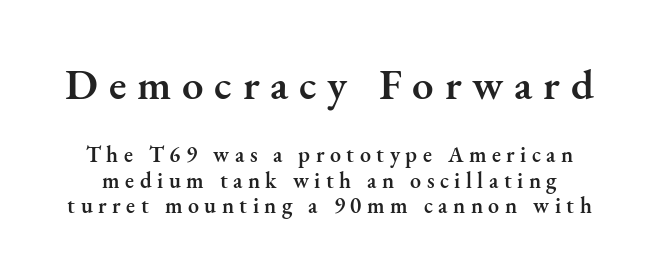
Is the letter spacing exaggerated? Yes — the characters are pushed far apart. Honestly, there is no underline to notice here at all. If you squint, the top block still reads clearly — it's the larger of the two. These words are printed semibold, heavier than regular yet not bold. Serif or sans? Serif — the stroke terminals have little feet.
